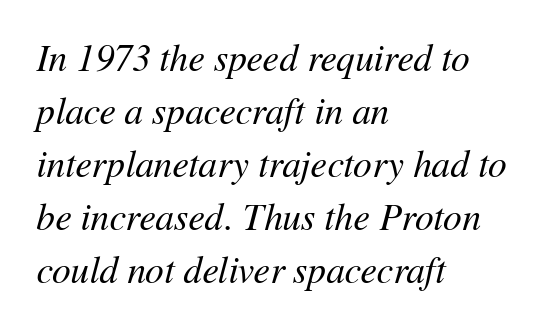
Q: Is the text bold? A: No.
Q: Is the text italic (slanted)? A: Yes, it leans right by about 11 degrees.
Q: Is the text underlined? A: No.
Q: How is the paragraph aligned? A: Left-aligned.
Q: Is the spacing between letters normal or unusually wide? A: Normal.
Q: Is the spacing between lines tight, normal or loose? A: Normal.
Q: Width (condensed, normal, or wide)? A: Normal.
Q: Stroke contrast? A: Medium.
Q: x-height? A: Medium.
Q: Monospaced? A: No.
